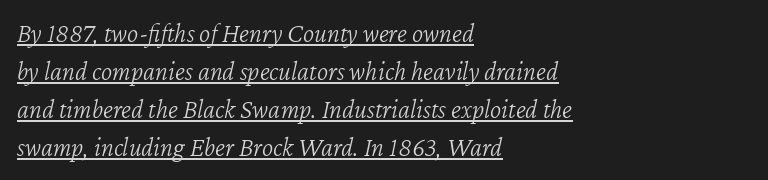
Teacher's note: observe the even left margin — that is flush-left alignment. Students, observe: this is what conventionally led text looks like. Observe the ordinary spacing: letters are neighbours, not strangers. Compared with undecorated copy, this sample adds a rule below the words. Unbolded letterforms with no extra heft. Characters are canted at an angle relative to the baseline's perpendicular.
